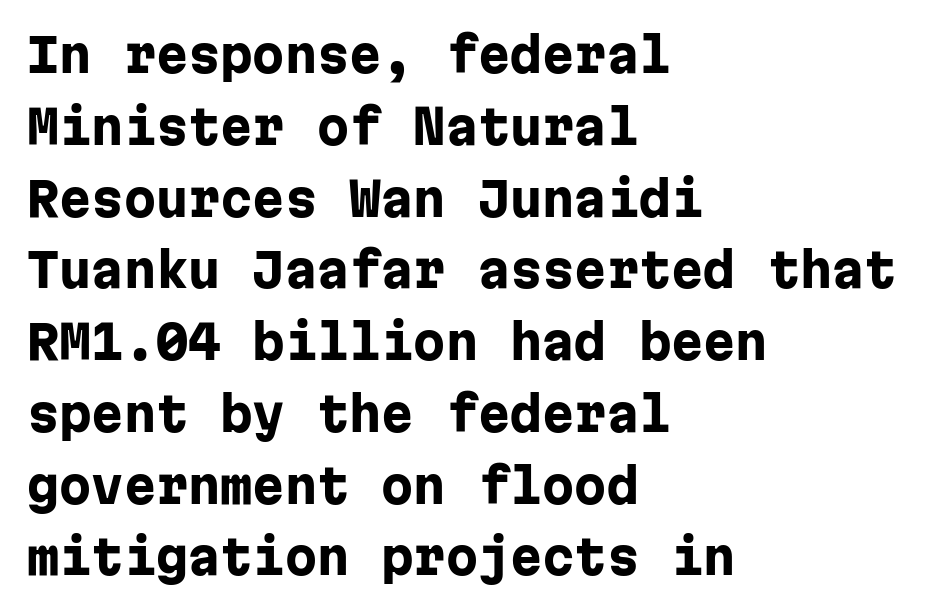
{"serif": "no", "italic": "no", "bold": "yes", "weight": "heavy", "width": "normal", "stroke_contrast": "low", "x_height": "medium", "monospaced": "yes", "underline": "no", "align": "left", "line_spacing": "normal", "line_spacing_ratio": 1.56, "letter_spacing": "normal", "letter_spacing_em": 0.0, "glyph_px": 46}
